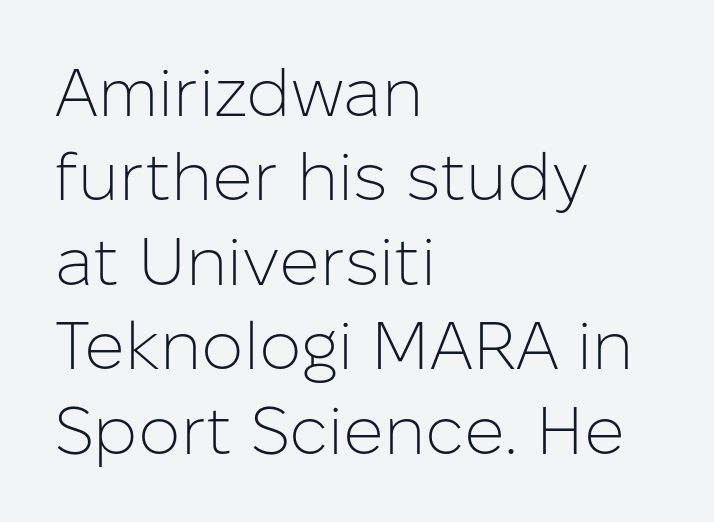
{"serif": "no", "italic": "no", "bold": "no", "weight": "light", "width": "normal", "stroke_contrast": "low", "x_height": "medium", "monospaced": "no", "underline": "no", "align": "left", "line_spacing": "normal", "line_spacing_ratio": 1.26, "letter_spacing": "normal", "letter_spacing_em": 0.0, "glyph_px": 67}
